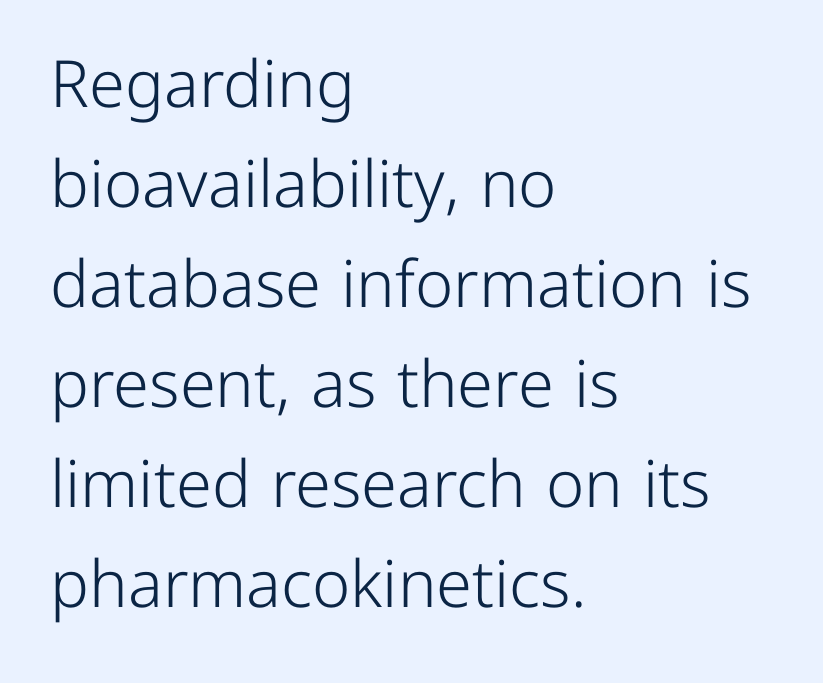
{"serif": "no", "italic": "no", "bold": "no", "weight": "light", "width": "normal", "stroke_contrast": "low", "x_height": "medium", "monospaced": "no", "underline": "no", "align": "left", "line_spacing": "normal", "line_spacing_ratio": 1.54, "letter_spacing": "normal", "letter_spacing_em": 0.0, "glyph_px": 65}
